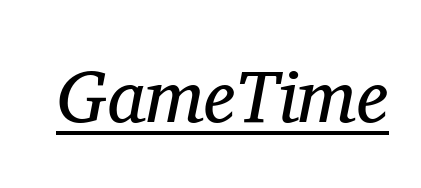
The type is set solid horizontally, with unmodified tracking. Note the varied advance widths — an 'i' is clearly narrower than an 'm'. The typeface chosen for these lines features serifs. Every character sits at an angle, as italics do. Descenders here cross a horizontal rule under the line. The cut favours lightness, reaching ordinary text weight at its darkest.
